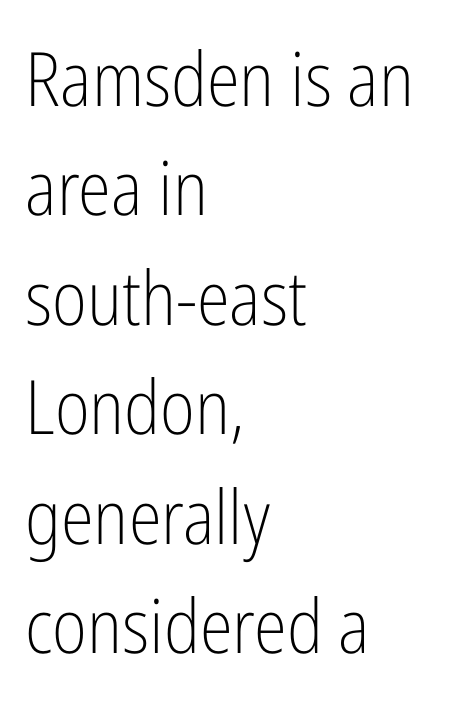
Q: Is the text bold? A: No.
Q: Is the text italic (slanted)? A: No, it is upright.
Q: Is the typeface a serif or a sans-serif typeface? A: Sans-serif.
Q: Is the text underlined? A: No.
Q: How is the paragraph aligned? A: Left-aligned.
Q: Is the spacing between letters normal or unusually wide? A: Normal.
Q: Is the spacing between lines tight, normal or loose? A: Normal.
Q: Width (condensed, normal, or wide)? A: Condensed.
Q: Stroke contrast? A: Low.
Q: x-height? A: Medium.
Q: Monospaced? A: No.
